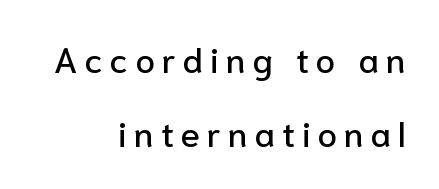
The image shows 35 px sans-serif type, upright; set right-aligned, loose line spacing (2.12x), unusually wide letter spacing (+0.2 em), not underlined; low stroke contrast and a medium x-height.
